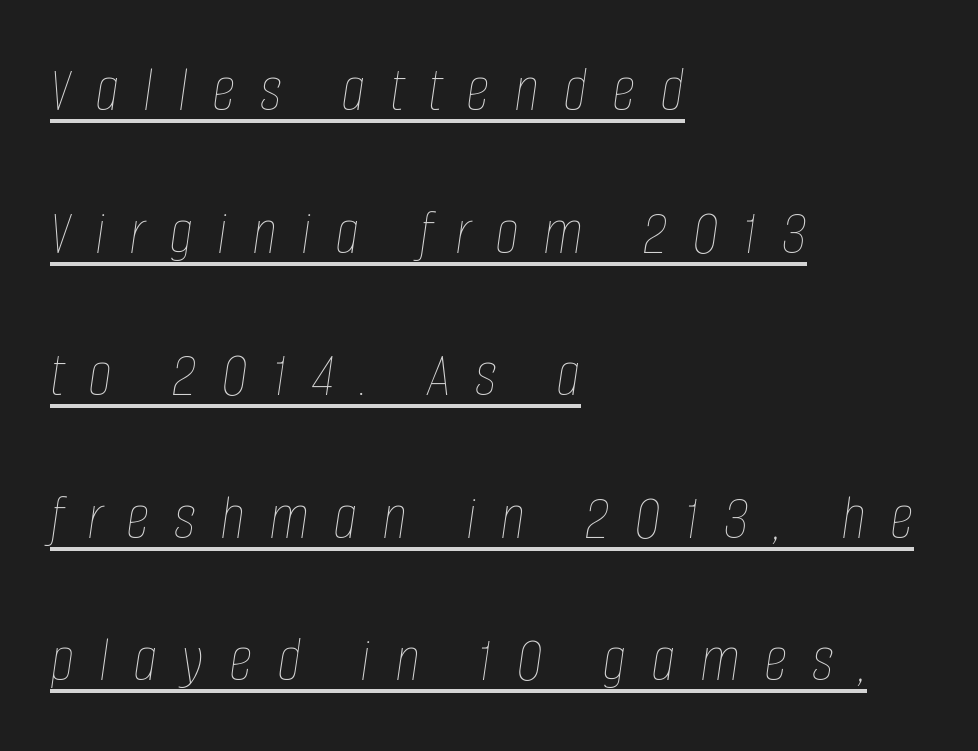
{"italic": "yes", "lean": "right", "slant_degrees": 8, "bold": "no", "weight": "thin", "width": "condensed", "stroke_contrast": "low", "x_height": "large", "monospaced": "no", "underline": "yes", "align": "left", "line_spacing": "loose", "line_spacing_ratio": 2.16, "letter_spacing": "wide", "letter_spacing_em": 0.37, "glyph_px": 66}
